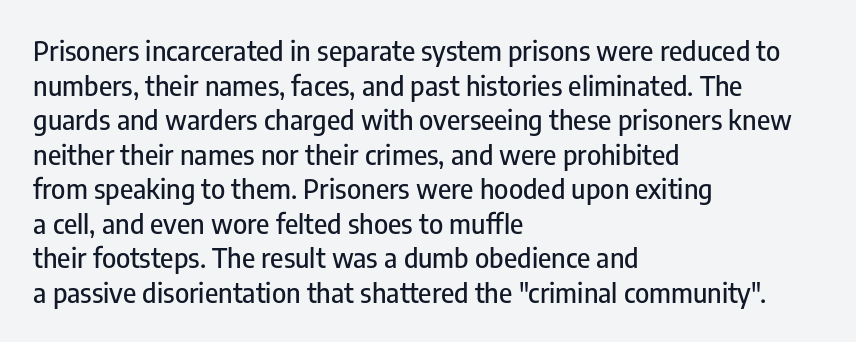
You could call the tracking neutral — neither tight nor loose. Interline gaps are of average width in this sample. The zone under the glyphs is completely vacant. A classic flush-left, rag-right setting is used for this passage. Style check: upright.
